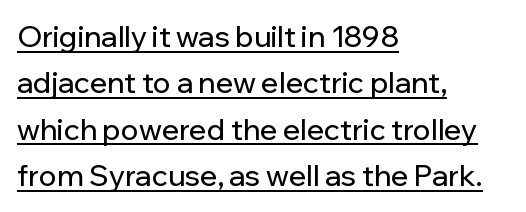
The image shows 29 px sans-serif type, upright; set left-aligned, normal line spacing (1.6x), normal letter spacing, underlined; low stroke contrast and a medium x-height.
